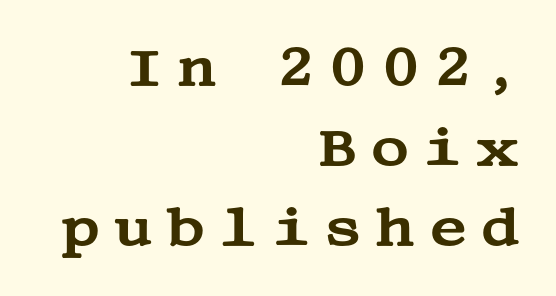
Q: Is the text italic (slanted)? A: No, it is upright.
Q: Is the typeface a serif or a sans-serif typeface? A: Serif.
Q: Is the text underlined? A: No.
Q: How is the paragraph aligned? A: Right-aligned.
Q: Is the spacing between letters normal or unusually wide? A: Unusually wide.
Q: Is the spacing between lines tight, normal or loose? A: Normal.
Q: Width (condensed, normal, or wide)? A: Wide.
Q: Stroke contrast? A: Medium.
Q: x-height? A: Large.
